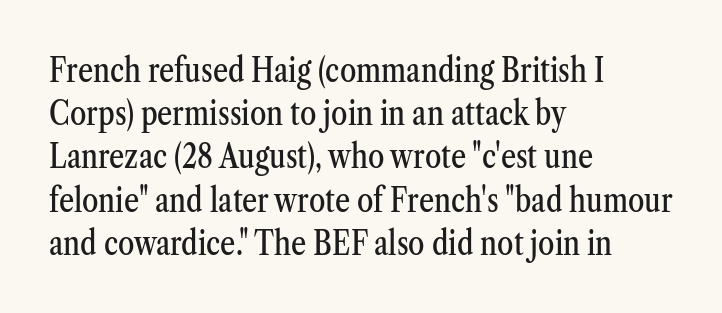
Q: Is the text italic (slanted)? A: No, it is upright.
Q: Is the typeface a serif or a sans-serif typeface? A: Serif.
Q: Is the text underlined? A: No.
Q: How is the paragraph aligned? A: Left-aligned.
Q: Is the spacing between letters normal or unusually wide? A: Normal.
Q: Is the spacing between lines tight, normal or loose? A: Normal.
Q: Width (condensed, normal, or wide)? A: Condensed.
Q: Stroke contrast? A: Medium.
Q: x-height? A: Medium.
Q: Monospaced? A: No.
